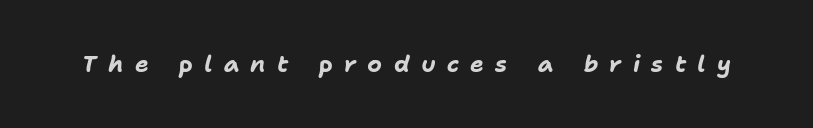
Students, this is bold: see how much ink each stroke carries. Characters are canted at an angle relative to the baseline's perpendicular. Letter spacing: wide. Decoration check: the copy has no underline.
